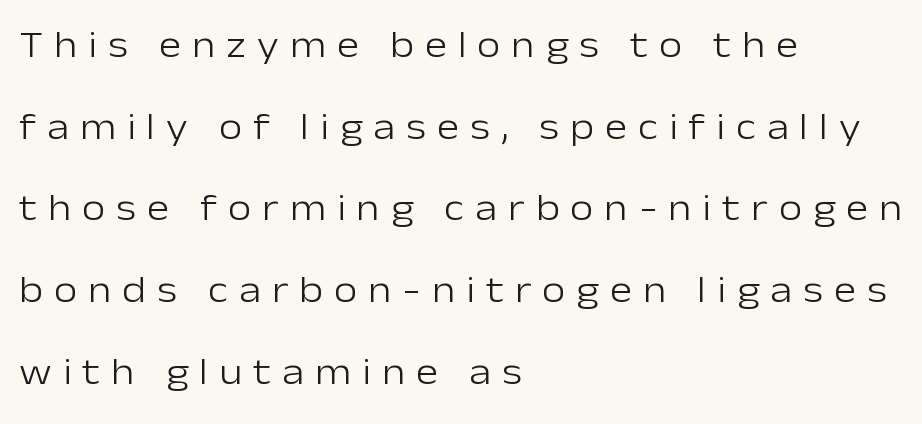
The image shows 38 px light sans-serif type, upright; set left-aligned, loose line spacing (2.15x), unusually wide letter spacing (+0.29 em), not underlined; low stroke contrast and a medium x-height.
